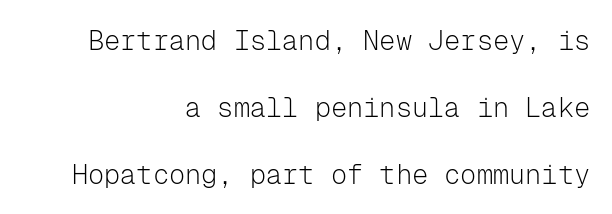
Q: Is the text bold? A: No.
Q: Is the text italic (slanted)? A: No, it is upright.
Q: Is the text underlined? A: No.
Q: How is the paragraph aligned? A: Right-aligned.
Q: Is the spacing between letters normal or unusually wide? A: Normal.
Q: Is the spacing between lines tight, normal or loose? A: Loose.
